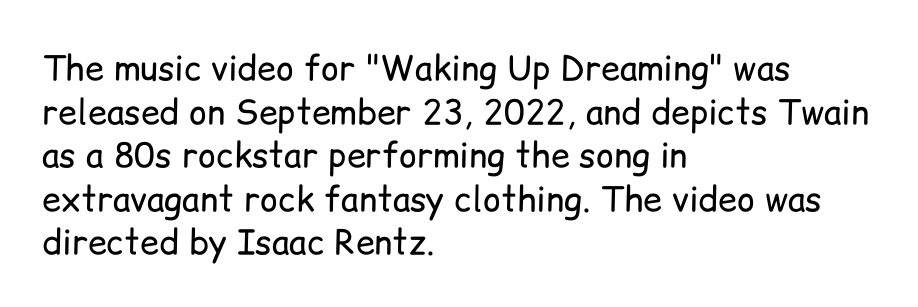
Spacing between characters is what you'd get straight out of the box. A typesetter would mark this as roman, not italic. Nothing heavy about these letters — not bold at all. Just letters on the line, the space beneath them empty. No feet cap the strokes, marking this as sans-serif type.
